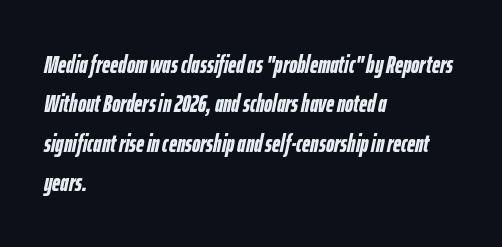
In terms of leading, this rendering sits right in the middle. Only glyphs here, with clear space below each row. Each word holds together tightly as a unit, with standard inter-letter gaps. The ragged edge is on the right, which tells us the setting is flush left.
